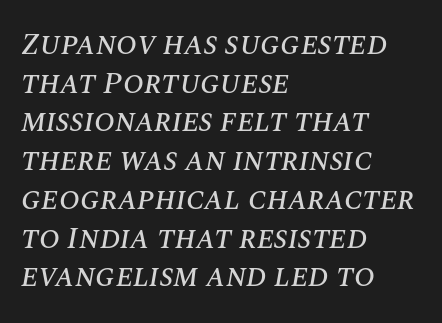
{"italic": "yes", "lean": "right", "slant_degrees": 10, "width": "normal", "stroke_contrast": "medium", "x_height": "large", "monospaced": "no", "underline": "no", "align": "left", "line_spacing": "normal", "line_spacing_ratio": 1.25, "letter_spacing": "normal", "letter_spacing_em": 0.0, "glyph_px": 31}
